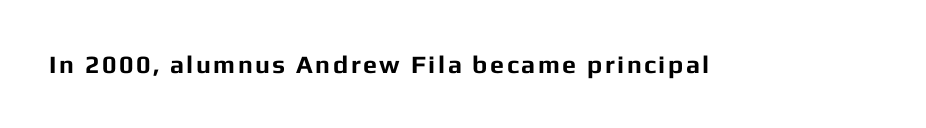
{"italic": "no", "bold": "yes", "underline": "no", "glyph_px": 25}
